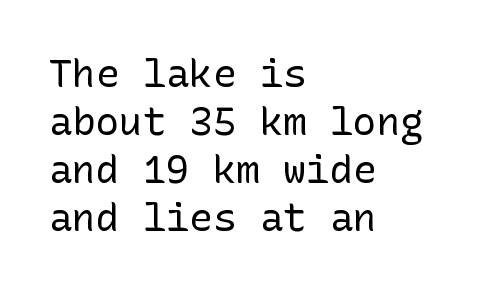
The baseline area is clear. The axis of the letterforms is exactly vertical. The weight tops out at a normal text grade. The compositor pushed each line to the left boundary. Nothing sits at the stroke ends, so this counts as sans-serif. The horizontal fit of the characters is conventional and even.
